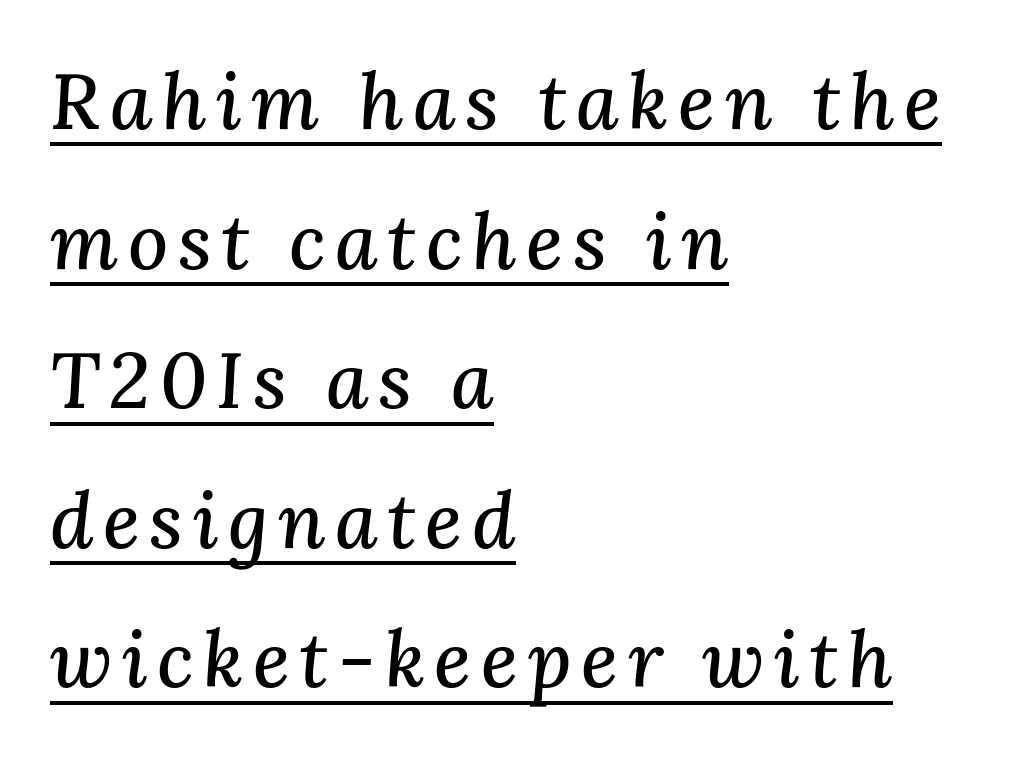
The image shows 78 px serif type, italic (leaning right); set left-aligned, line spacing 1.79x, underlined; medium stroke contrast and a medium x-height.
